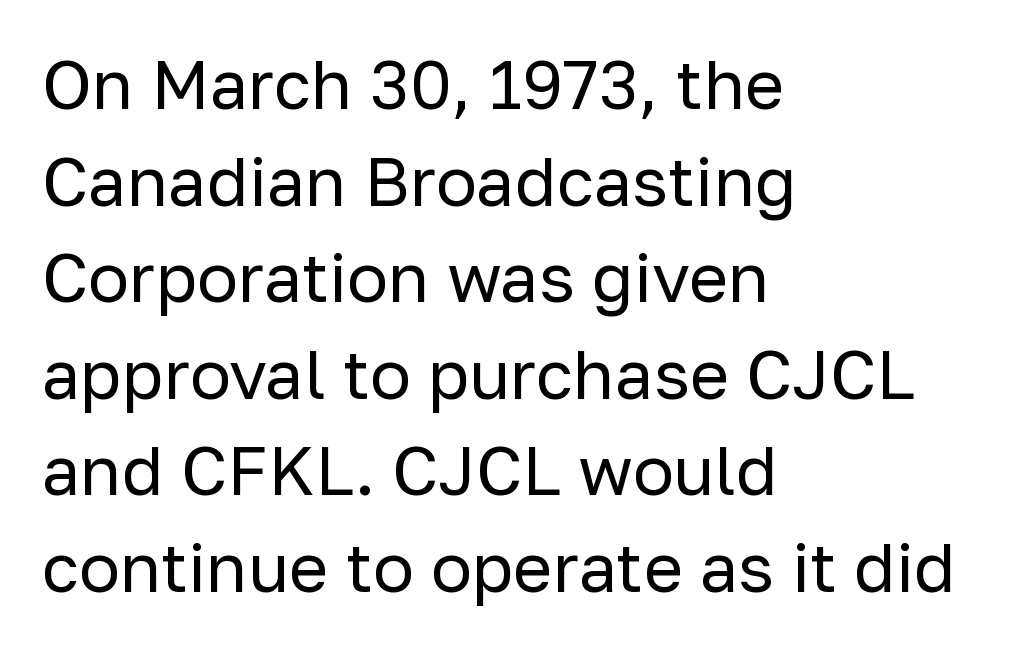
{"serif": "no", "italic": "no", "bold": "no", "weight": "regular", "width": "normal", "stroke_contrast": "low", "x_height": "medium", "monospaced": "no", "underline": "no", "align": "left", "line_spacing": "normal", "line_spacing_ratio": 1.42, "letter_spacing": "normal", "letter_spacing_em": 0.0, "glyph_px": 68}
